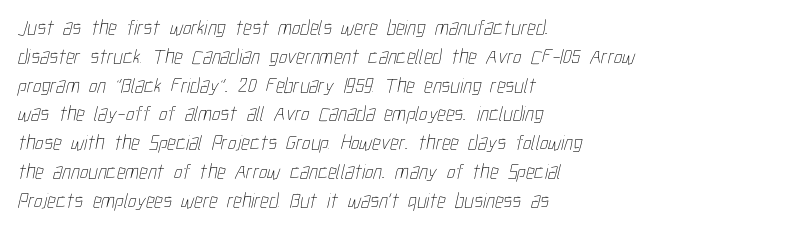
The image shows 21 px text type; set left-aligned, normal line spacing (1.37x), normal letter spacing, not underlined.
